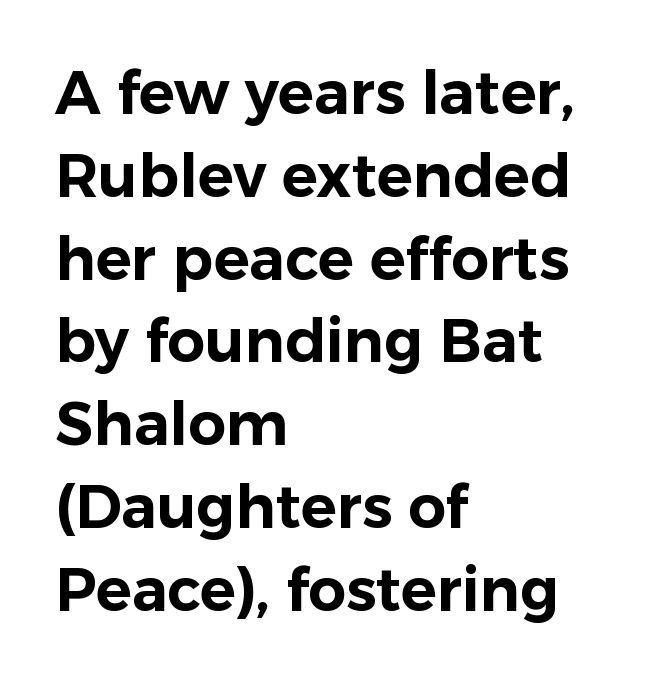
Q: Is the text italic (slanted)? A: No, it is upright.
Q: Is the typeface a serif or a sans-serif typeface? A: Sans-serif.
Q: Is the text underlined? A: No.
Q: How is the paragraph aligned? A: Left-aligned.
Q: Is the spacing between letters normal or unusually wide? A: Normal.
Q: Is the spacing between lines tight, normal or loose? A: Normal.
Q: Width (condensed, normal, or wide)? A: Normal.
Q: Stroke contrast? A: Low.
Q: x-height? A: Medium.
Q: Monospaced? A: No.
